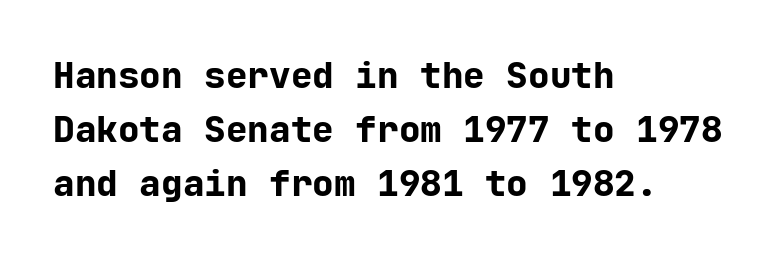
This sample keeps an unexceptional amount of space between lines. The rendering anchors every line to the left-hand side. Letters rest on an invisible, unmarked baseline. Characters remain perfectly vertical along every line. Heavy, bold letterforms. Words appear dense and cohesive because spacing is normal.
